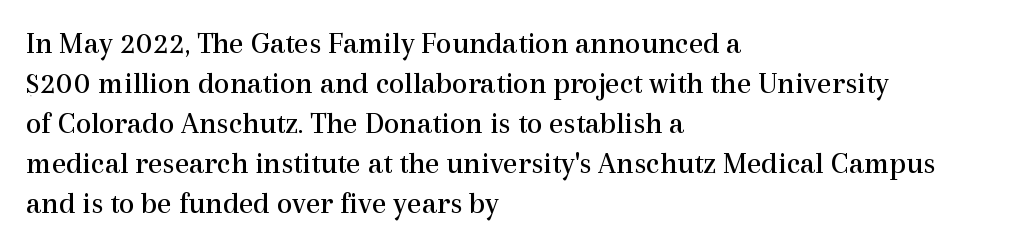
The image shows 31 px regular-weight serif type, upright; set left-aligned, normal line spacing (1.29x), normal letter spacing, not underlined; a medium x-height.
